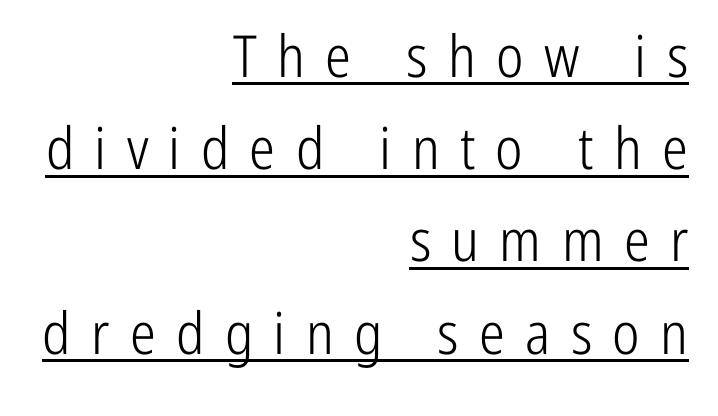
{"serif": "no", "italic": "no", "bold": "no", "weight": "light", "width": "condensed", "stroke_contrast": "low", "x_height": "medium", "monospaced": "no", "underline": "yes", "align": "right", "line_spacing": "normal", "line_spacing_ratio": 1.59, "letter_spacing": "wide", "letter_spacing_em": 0.35, "glyph_px": 58}
